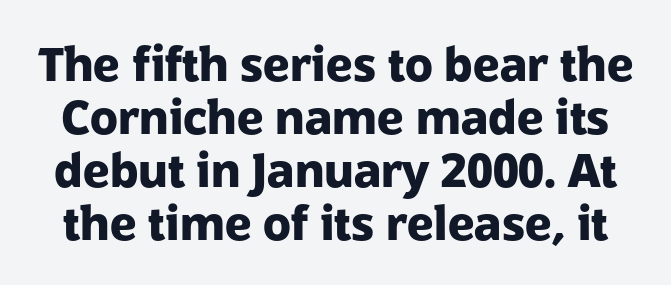
The image shows 46 px heavy sans-serif type, upright; set tight line spacing (1.15x), normal letter spacing, not underlined; low stroke contrast and a medium x-height.
